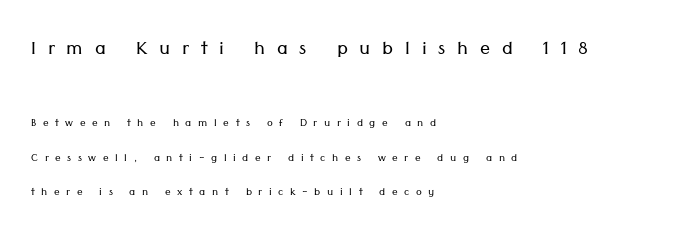
The image shows 25 px text type, upright; set left-aligned, loose line spacing (2.48x), unusually wide letter spacing (+0.47 em), not underlined; the first (top) block is 1.79x larger.
